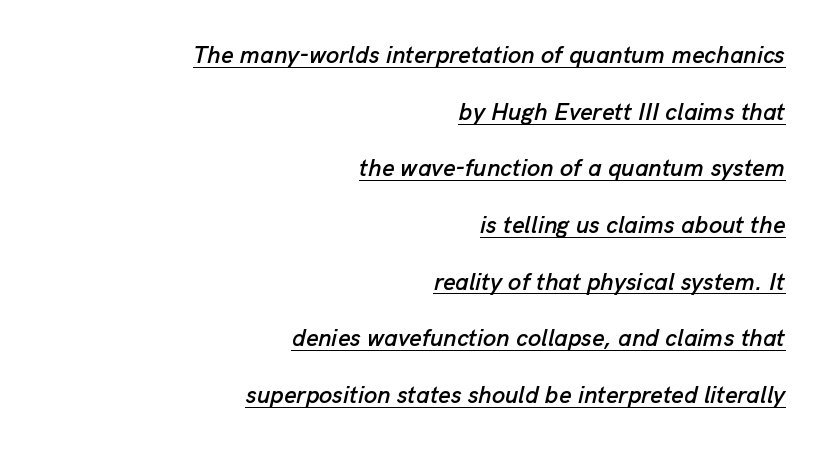
The image shows 24 px text type, italic (leaning right); set right-aligned, loose line spacing (2.36x), normal letter spacing, underlined.
